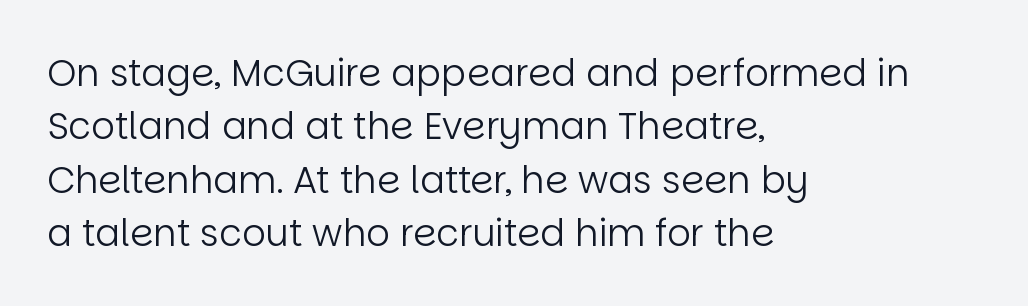
The image shows 37 px regular-weight sans-serif type, upright; set left-aligned, normal line spacing (1.44x), normal letter spacing, not underlined; low stroke contrast and a large x-height.
